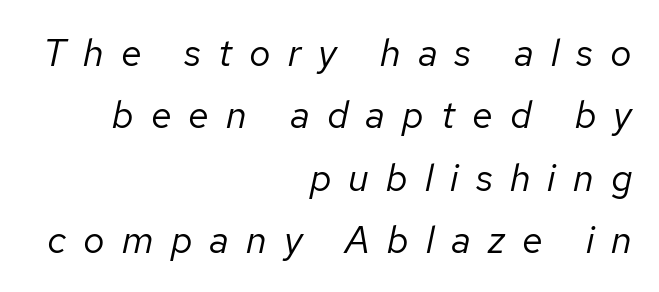
{"italic": "yes", "lean": "right", "slant_degrees": 12, "bold": "no", "weight": "regular", "width": "normal", "stroke_contrast": "low", "x_height": "medium", "monospaced": "no", "underline": "no", "align": "right", "line_spacing": "normal", "line_spacing_ratio": 1.64, "letter_spacing": "wide", "letter_spacing_em": 0.45, "glyph_px": 38}
